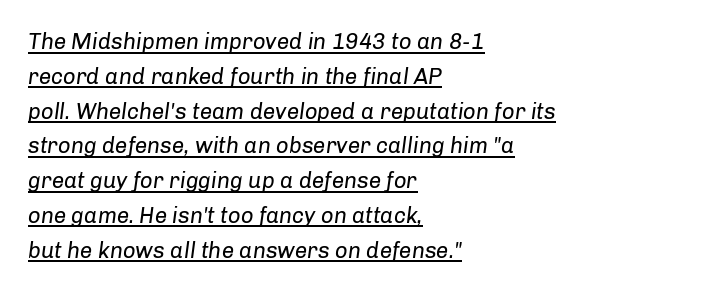
This sample is left-justified, so line endings fall wherever the words run out. The leading is moderate, giving the passage an even texture. The face used here has a pronounced slope to its letters. Here the glyphs are tracked normally, forming tight word shapes.
